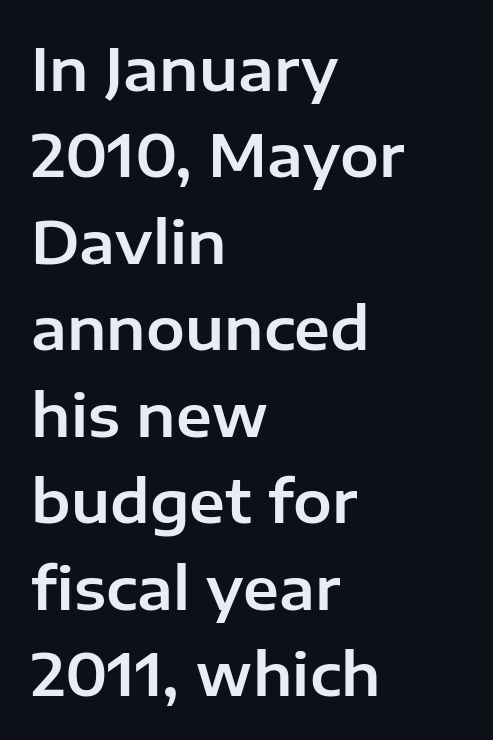
Q: Is the text italic (slanted)? A: No, it is upright.
Q: Is the typeface a serif or a sans-serif typeface? A: Sans-serif.
Q: Is the text underlined? A: No.
Q: How is the paragraph aligned? A: Left-aligned.
Q: Is the spacing between letters normal or unusually wide? A: Normal.
Q: Is the spacing between lines tight, normal or loose? A: Normal.
Q: Width (condensed, normal, or wide)? A: Normal.
Q: Stroke contrast? A: Low.
Q: x-height? A: Medium.
Q: Monospaced? A: No.
